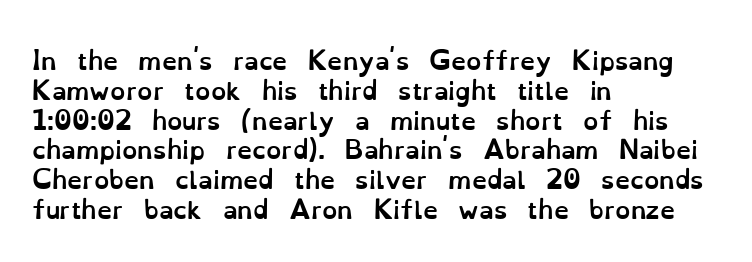
Every character sits straight up, as roman type does. This rendering uses left alignment, leaving the right contour irregular. Letters rest on an invisible, unmarked baseline. The passage shown has conventional tracking throughout. Pretty heavy lettering here — definitely bold.
